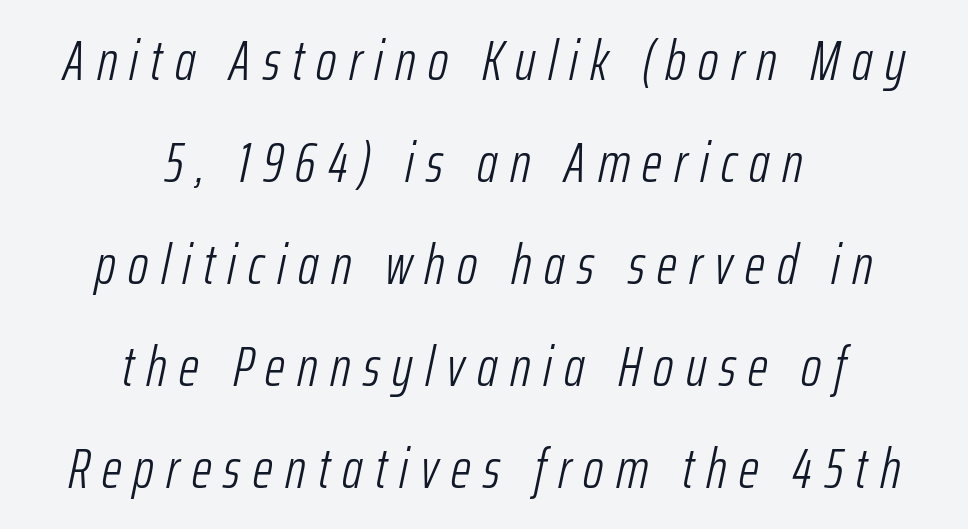
{"italic": "yes", "lean": "right", "slant_degrees": 12, "bold": "no", "weight": "light", "width": "condensed", "stroke_contrast": "low", "x_height": "medium", "monospaced": "no", "underline": "no", "align": "center", "line_spacing_ratio": 1.82, "letter_spacing": "wide", "letter_spacing_em": 0.22, "glyph_px": 56}
